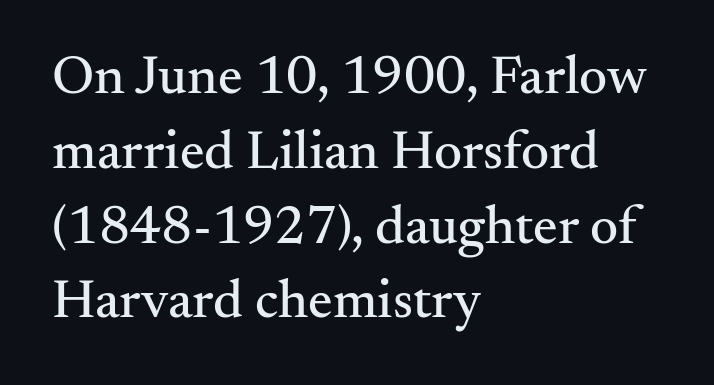
{"serif": "yes", "italic": "no", "width": "normal", "stroke_contrast": "medium", "x_height": "small", "monospaced": "no", "underline": "no", "align": "left", "line_spacing": "normal", "line_spacing_ratio": 1.36, "letter_spacing": "normal", "letter_spacing_em": 0.0, "glyph_px": 55}
